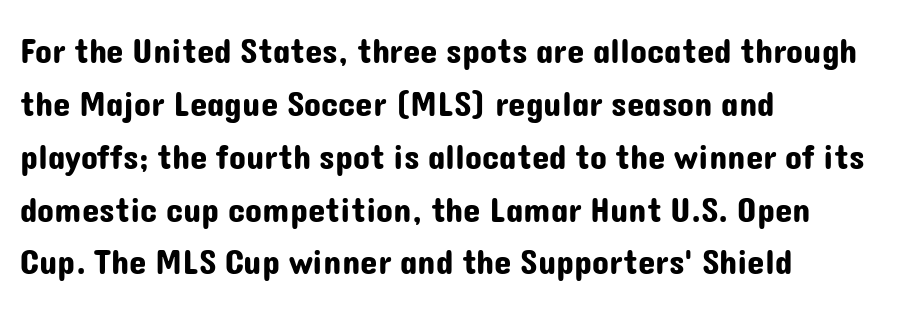
The gap between lines stays unmarked. Is there much room between lines? A standard amount, neither cramped nor airy. Inter-character spacing is left at the font's built-in metrics. The rendering anchors every line to the left-hand side. This is roman type, the default non-slanted kind.
